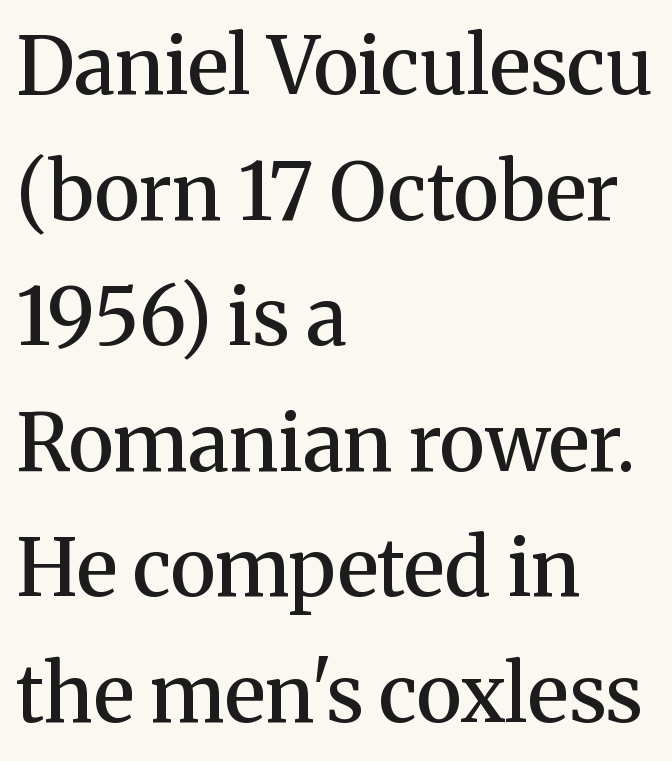
{"serif": "yes", "italic": "no", "bold": "semi", "weight": "semibold", "width": "normal", "stroke_contrast": "medium", "x_height": "medium", "monospaced": "no", "underline": "no", "align": "left", "line_spacing": "normal", "line_spacing_ratio": 1.59, "letter_spacing": "normal", "letter_spacing_em": 0.0, "glyph_px": 79}
